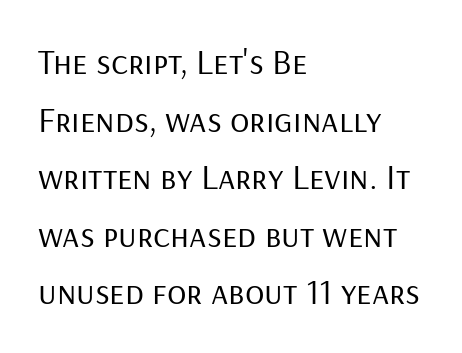
The image shows 36 px regular-weight sans-serif type, upright; set left-aligned, normal line spacing (1.6x), normal letter spacing, not underlined; low stroke contrast and a medium x-height.
